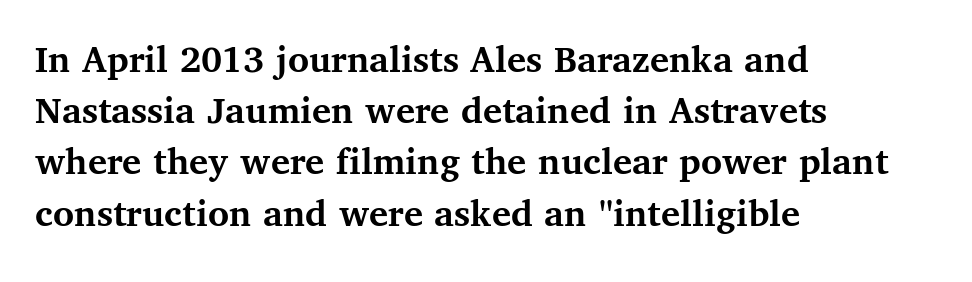
{"serif": "yes", "italic": "no", "bold": "yes", "weight": "semibold", "width": "normal", "stroke_contrast": "medium", "x_height": "medium", "monospaced": "no", "underline": "no", "align": "left", "line_spacing": "normal", "line_spacing_ratio": 1.28, "letter_spacing": "normal", "letter_spacing_em": 0.0, "glyph_px": 40}
